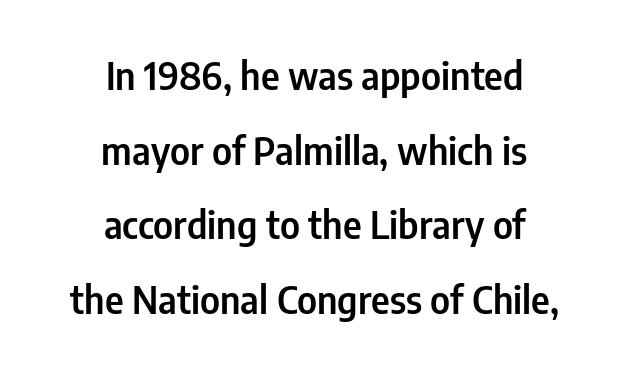
The image shows 37 px condensed sans-serif type, upright; set centered, loose line spacing (2.02x), normal letter spacing, not underlined; low stroke contrast and a medium x-height.
